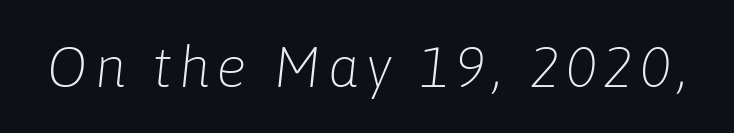
The image shows 57 px light type, italic (leaning right); set not underlined; low stroke contrast and a medium x-height.
